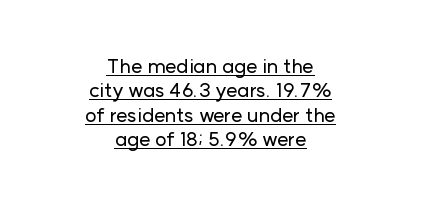
Q: Is the text italic (slanted)? A: No, it is upright.
Q: Is the text underlined? A: Yes.
Q: How is the paragraph aligned? A: Centered.
Q: Is the spacing between letters normal or unusually wide? A: Normal.
